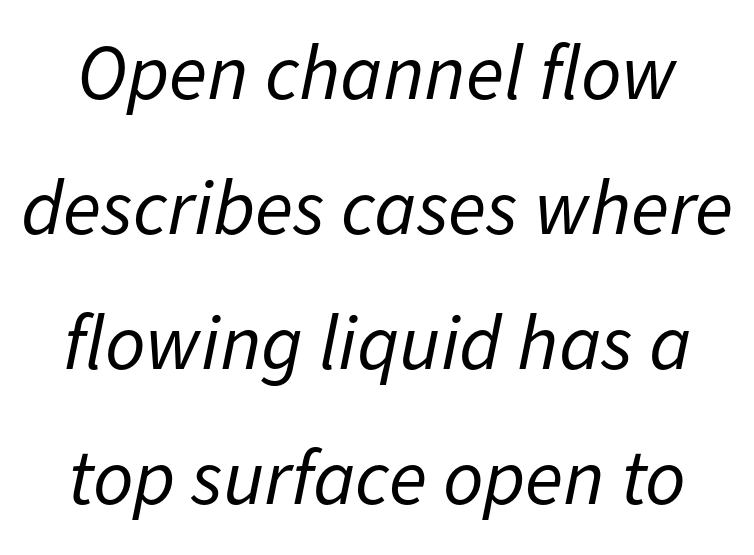
Q: Is the text bold? A: No.
Q: Is the text italic (slanted)? A: Yes, it leans right by about 11 degrees.
Q: Is the text underlined? A: No.
Q: Is the spacing between letters normal or unusually wide? A: Normal.
Q: Width (condensed, normal, or wide)? A: Normal.
Q: Stroke contrast? A: Low.
Q: x-height? A: Medium.
Q: Monospaced? A: No.
